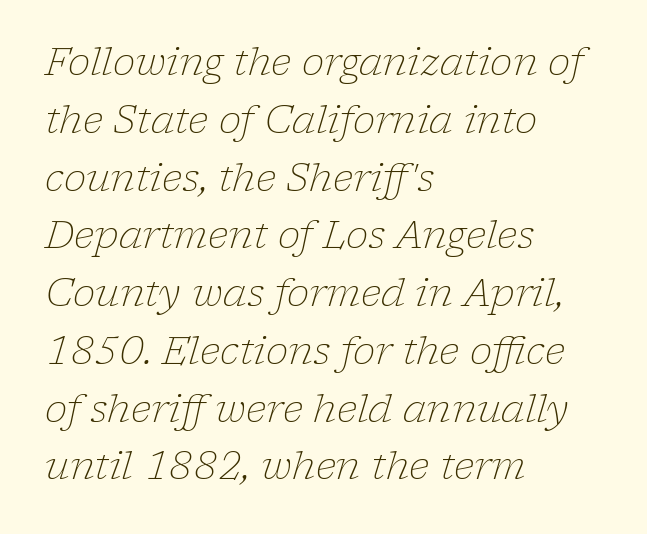
Little horizontal feet cap the strokes, marking this as serif type. A classic flush-left, rag-right setting is used for this passage. Between one letter and the next there's only the usual sliver of space. On a weight scale, this lands at 450 or below.
